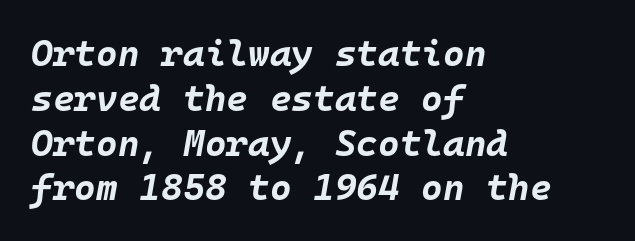
{"italic": "yes", "lean": "right", "slant_degrees": 10, "bold": "yes", "weight": "bold", "width": "normal", "stroke_contrast": "low", "x_height": "large", "monospaced": "yes", "underline": "no", "align": "left", "line_spacing_ratio": 1.21, "letter_spacing": "normal", "letter_spacing_em": 0.0, "glyph_px": 37}
